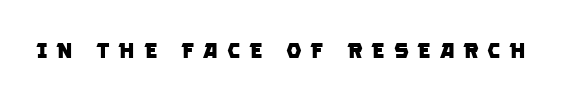
{"bold": "yes", "underline": "no", "letter_spacing": "wide", "letter_spacing_em": 0.39, "glyph_px": 22}
